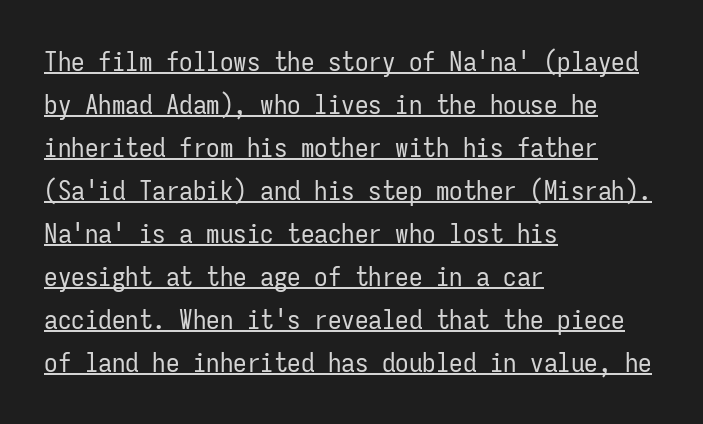
The face used here is rendered with its standard letterfit. Which margin do the lines hug? The left one — the right edge is uneven. The words here are underlined. The leading is moderate, giving the passage an even texture. It's the straight-up-and-down kind of type. The weight tops out at a normal text grade.
